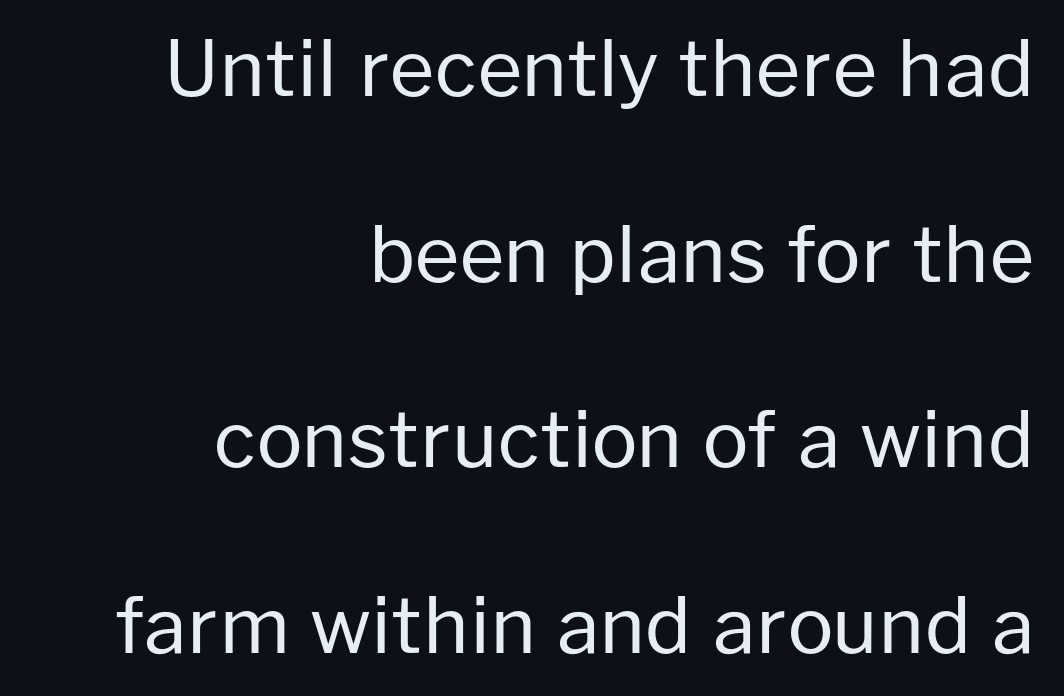
Q: Is the text bold? A: No.
Q: Is the text italic (slanted)? A: No, it is upright.
Q: Is the typeface a serif or a sans-serif typeface? A: Sans-serif.
Q: Is the text underlined? A: No.
Q: How is the paragraph aligned? A: Right-aligned.
Q: Is the spacing between letters normal or unusually wide? A: Normal.
Q: Is the spacing between lines tight, normal or loose? A: Loose.
Q: Width (condensed, normal, or wide)? A: Normal.
Q: Stroke contrast? A: Low.
Q: x-height? A: Medium.
Q: Monospaced? A: No.
